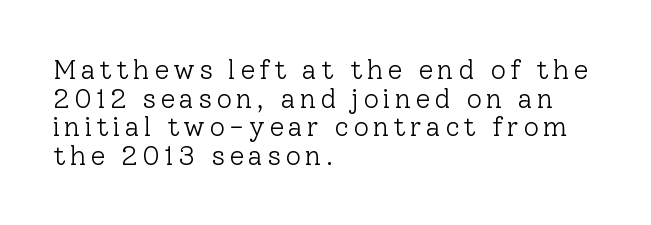
{"italic": "no", "bold": "no", "underline": "no", "align": "left", "line_spacing": "tight", "line_spacing_ratio": 1.06, "glyph_px": 27}
